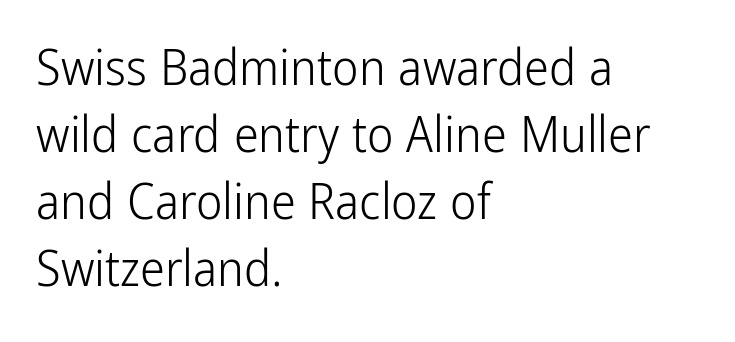
{"serif": "no", "italic": "no", "bold": "no", "weight": "light", "width": "condensed", "stroke_contrast": "low", "x_height": "medium", "monospaced": "no", "underline": "no", "align": "left", "line_spacing": "normal", "line_spacing_ratio": 1.34, "letter_spacing": "normal", "letter_spacing_em": 0.0, "glyph_px": 50}
